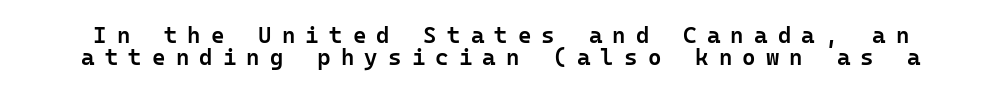
Firm but not heavy-handed strokes: this text is semibold. Cramped leading. The face used here is rendered with a markedly widened letterfit. A clean baseline with only descenders dipping below it. A typesetter would mark this as roman, not italic.
